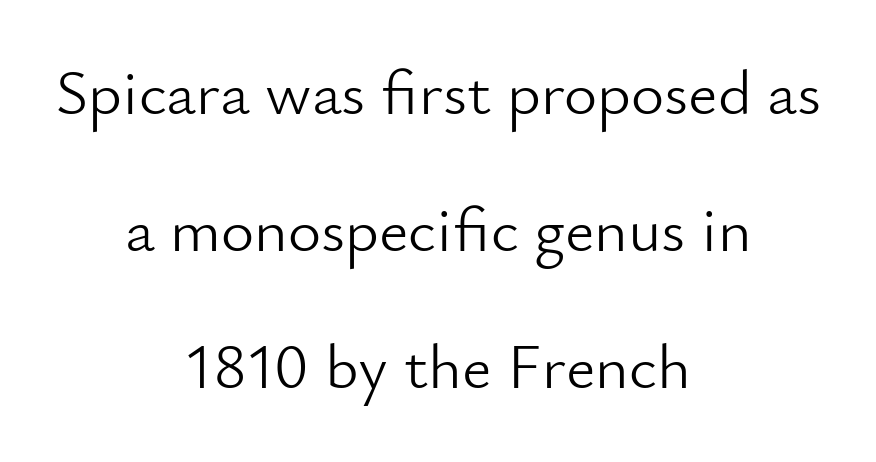
The image shows 64 px light sans-serif type, upright; set centered, loose line spacing (2.14x), normal letter spacing, not underlined; low stroke contrast and a small x-height.
